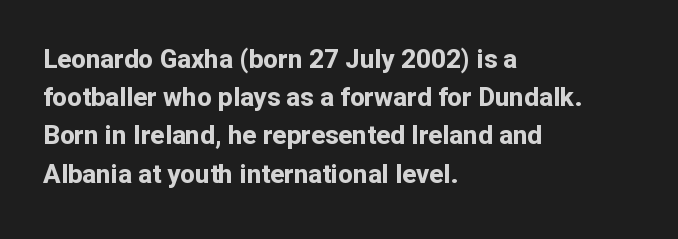
Q: Is the text bold? A: Yes.
Q: Is the text italic (slanted)? A: No, it is upright.
Q: Is the text underlined? A: No.
Q: How is the paragraph aligned? A: Left-aligned.
Q: Is the spacing between letters normal or unusually wide? A: Normal.
Q: Is the spacing between lines tight, normal or loose? A: Normal.
